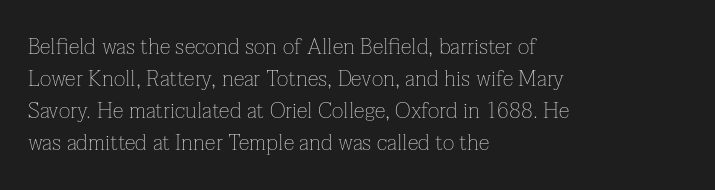
Q: Is the text bold? A: No.
Q: Is the text italic (slanted)? A: No, it is upright.
Q: Is the text underlined? A: No.
Q: How is the paragraph aligned? A: Left-aligned.
Q: Is the spacing between letters normal or unusually wide? A: Normal.
Q: Is the spacing between lines tight, normal or loose? A: Normal.
